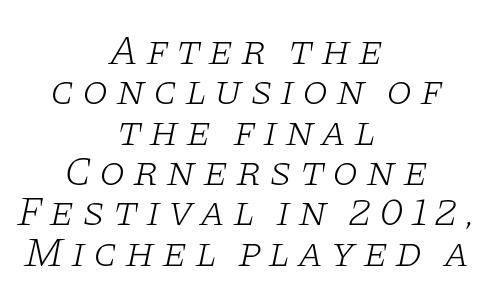
{"serif": "yes", "italic": "yes", "lean": "right", "slant_degrees": 11, "bold": "no", "weight": "light", "width": "wide", "stroke_contrast": "low", "x_height": "large", "monospaced": "no", "underline": "no", "align": "center", "line_spacing": "tight", "line_spacing_ratio": 0.96, "glyph_px": 42}
